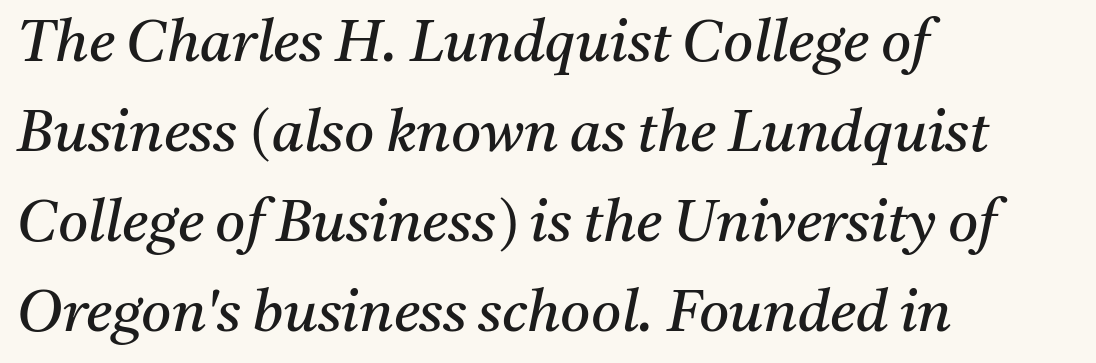
{"serif": "yes", "italic": "yes", "lean": "right", "slant_degrees": 11, "bold": "no", "weight": "regular", "width": "normal", "stroke_contrast": "medium", "x_height": "medium", "monospaced": "no", "underline": "no", "align": "left", "line_spacing": "normal", "line_spacing_ratio": 1.55, "letter_spacing": "normal", "letter_spacing_em": 0.0, "glyph_px": 58}
